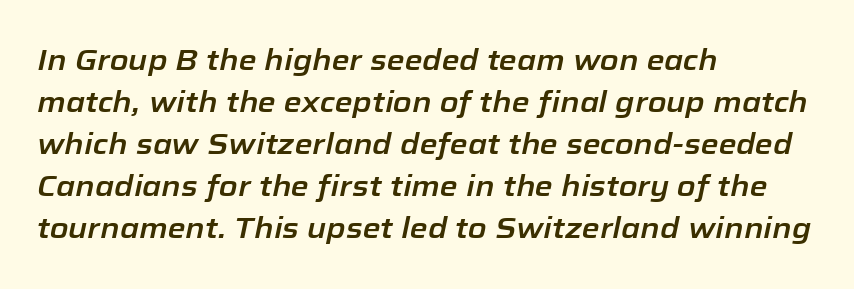
The string is rendered with underlining switched off. This sample uses plain, unmodified letter spacing. A typesetter would call this leading conventional body-copy spacing. Spacing verdict: proportional, widths tailored to each character. The paragraph has a hard left edge and a soft right edge.
